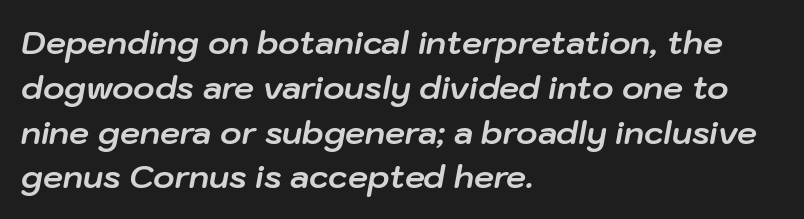
Q: Is the text bold? A: Yes.
Q: Is the text italic (slanted)? A: Yes, it leans right by about 10 degrees.
Q: Is the text underlined? A: No.
Q: How is the paragraph aligned? A: Left-aligned.
Q: Is the spacing between letters normal or unusually wide? A: Normal.
Q: Is the spacing between lines tight, normal or loose? A: Normal.
Q: Width (condensed, normal, or wide)? A: Normal.
Q: Stroke contrast? A: Low.
Q: x-height? A: Medium.
Q: Monospaced? A: No.
